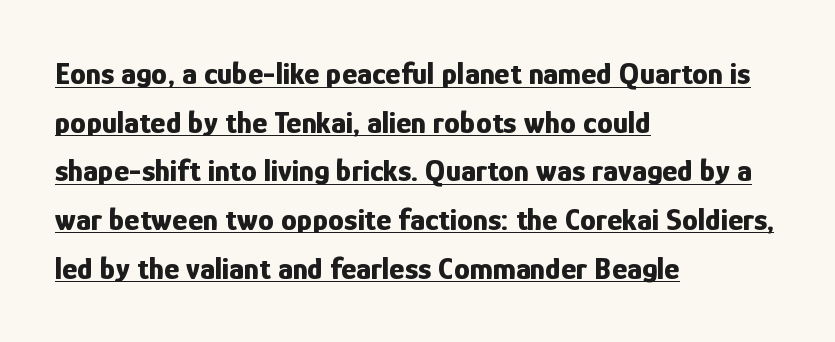
{"serif": "no", "italic": "no", "bold": "yes", "weight": "bold", "width": "condensed", "stroke_contrast": "low", "x_height": "medium", "monospaced": "no", "underline": "yes", "align": "left", "line_spacing": "normal", "line_spacing_ratio": 1.52, "letter_spacing": "normal", "letter_spacing_em": 0.0, "glyph_px": 32}
